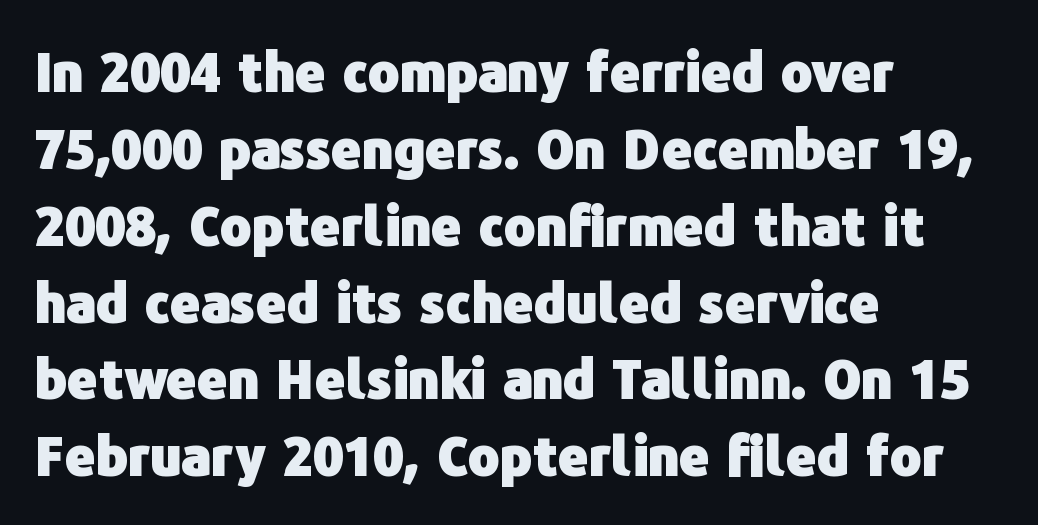
Q: Is the text bold? A: Yes.
Q: Is the text italic (slanted)? A: No, it is upright.
Q: Is the typeface a serif or a sans-serif typeface? A: Sans-serif.
Q: Is the text underlined? A: No.
Q: How is the paragraph aligned? A: Left-aligned.
Q: Is the spacing between letters normal or unusually wide? A: Normal.
Q: Is the spacing between lines tight, normal or loose? A: Normal.
Q: Width (condensed, normal, or wide)? A: Normal.
Q: Stroke contrast? A: Low.
Q: x-height? A: Medium.
Q: Monospaced? A: No.
